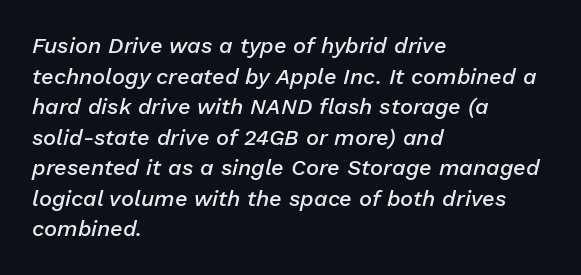
Nothing unusual about the tracking: characters are spaced as the font intends. Does the leading feel generous? No, just average. The font is running at a semibold setting, under full bold. The paragraph shown leans on its left margin. Quick note: italic. Each row of text sits above clean, open space.
